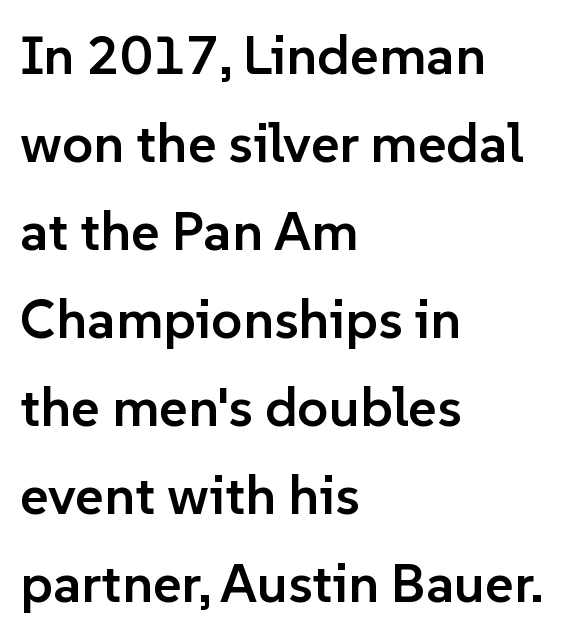
Tall strokes in this sample are plumb rather than angled. Left-aligned paragraph, ragged on the right. Descenders hang freely into open space. The characters display no serif detailing; their extremities are plain. Character widths vary here, with narrow letters taking less room than wide ones. A bit beefed up — I'd call it semibold rather than bold.
